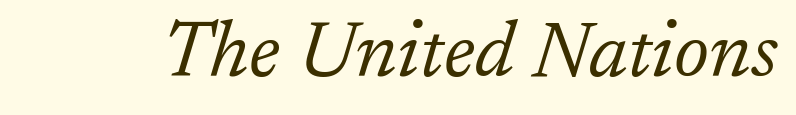
It's the slanting kind of type. Each letter's strokes conclude with small projecting serifs. The passage shown has conventional tracking throughout. These lines are rendered in a variable-pitch font. Check under the words: just untouched page. The font sits on the lighter half of the weight spectrum, regular included.
